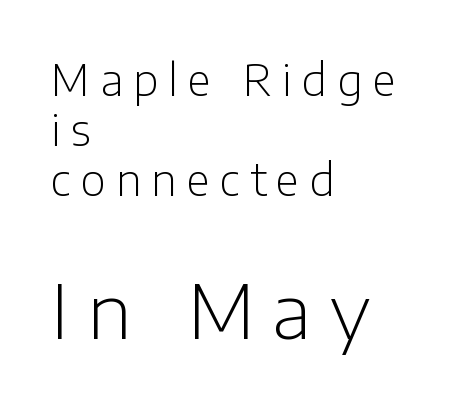
Q: Is the text bold? A: No.
Q: Is the text italic (slanted)? A: No, it is upright.
Q: Is the typeface a serif or a sans-serif typeface? A: Sans-serif.
Q: Is the text underlined? A: No.
Q: How is the paragraph aligned? A: Left-aligned.
Q: Is the spacing between letters normal or unusually wide? A: Unusually wide.
Q: Which block of text is set in a larger size, the first (top) or the second (bottom)? A: The second (bottom) one.
Q: Width (condensed, normal, or wide)? A: Normal.
Q: Stroke contrast? A: Low.
Q: x-height? A: Medium.
Q: Monospaced? A: No.
